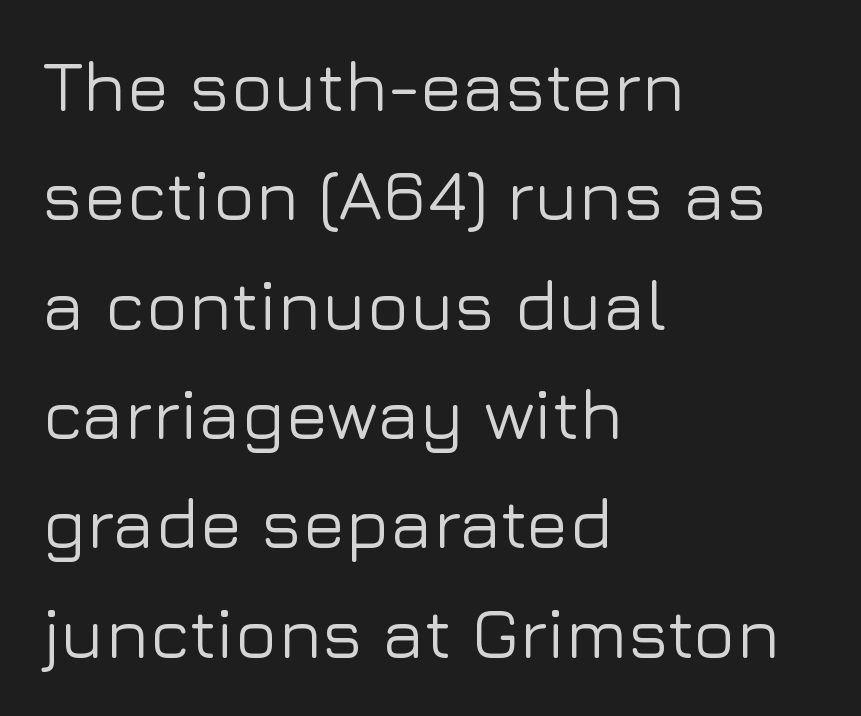
If you measured baseline to baseline, you'd find a middling distance. Beneath every word, the page is bare. The face used here is rendered with its standard letterfit. Which margin do the lines hug? The left one — the right edge is uneven. The face used here is proportionally spaced, like ordinary book or web type.
